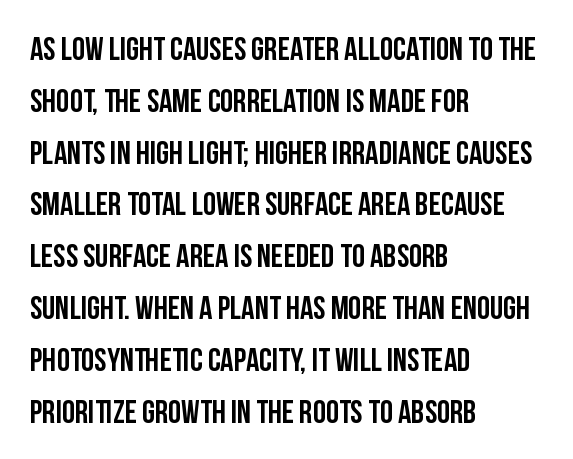
Glyph-to-glyph distance matches everyday printed text. The block of text has a typical density, with ordinary space between rows. Descenders hang freely into open space. The typesetter chose a ragged-right arrangement here. The letters advance in unequal steps, a hallmark of proportional type. The text was rendered using a sans face with plain stroke endings.
